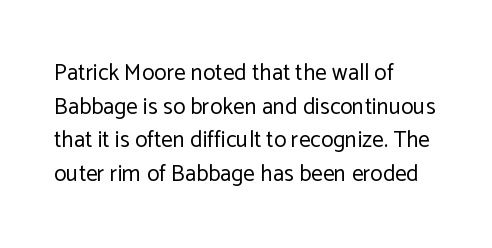
Q: Is the text bold? A: No.
Q: Is the text italic (slanted)? A: No, it is upright.
Q: Is the text underlined? A: No.
Q: How is the paragraph aligned? A: Left-aligned.
Q: Is the spacing between letters normal or unusually wide? A: Normal.
Q: Is the spacing between lines tight, normal or loose? A: Normal.
